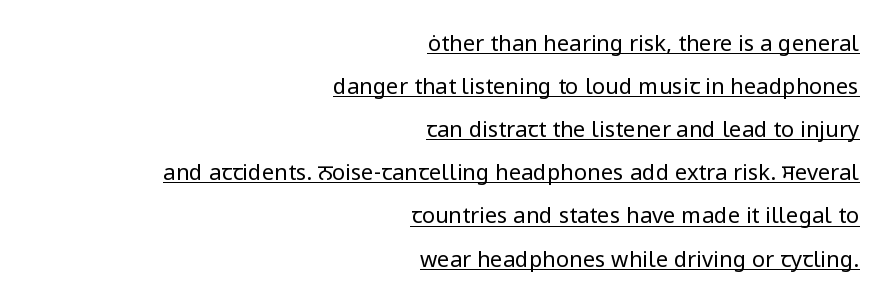
Q: Is the text bold? A: No.
Q: Is the text italic (slanted)? A: No, it is upright.
Q: Is the text underlined? A: Yes.
Q: How is the paragraph aligned? A: Right-aligned.
Q: Is the spacing between letters normal or unusually wide? A: Normal.
Q: Is the spacing between lines tight, normal or loose? A: Loose.
